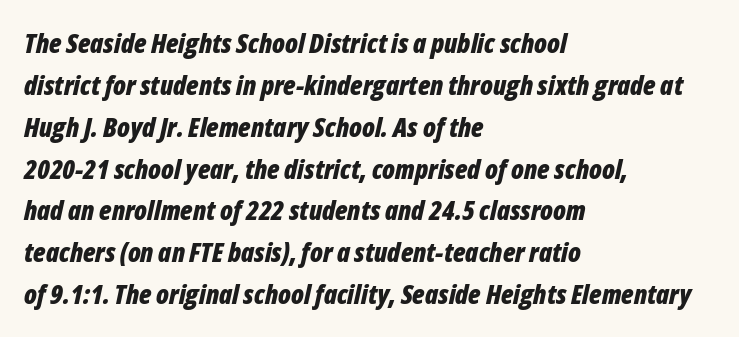
{"italic": "yes", "lean": "right", "slant_degrees": 12, "bold": "yes", "underline": "no", "align": "left", "line_spacing": "normal", "line_spacing_ratio": 1.55, "letter_spacing": "normal", "letter_spacing_em": 0.0, "glyph_px": 27}
